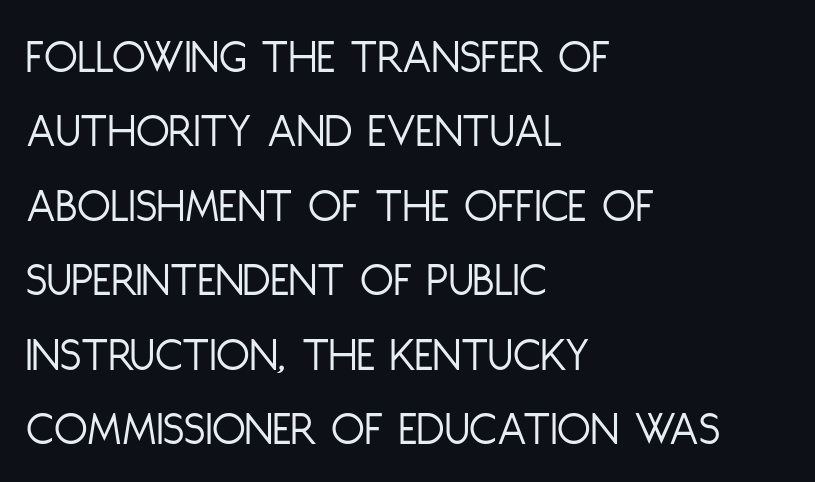
Q: Is the text bold? A: No.
Q: Is the text italic (slanted)? A: No, it is upright.
Q: Is the typeface a serif or a sans-serif typeface? A: Sans-serif.
Q: Is the text underlined? A: No.
Q: How is the paragraph aligned? A: Left-aligned.
Q: Is the spacing between letters normal or unusually wide? A: Normal.
Q: Is the spacing between lines tight, normal or loose? A: Normal.
Q: Width (condensed, normal, or wide)? A: Condensed.
Q: Stroke contrast? A: Low.
Q: x-height? A: Large.
Q: Monospaced? A: No.
